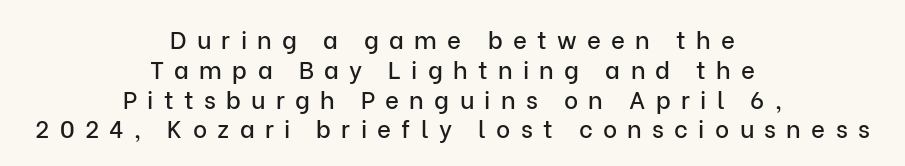
The image shows 24 px text type, upright; set centered, line spacing 1.24x, unusually wide letter spacing (+0.43 em), not underlined.
